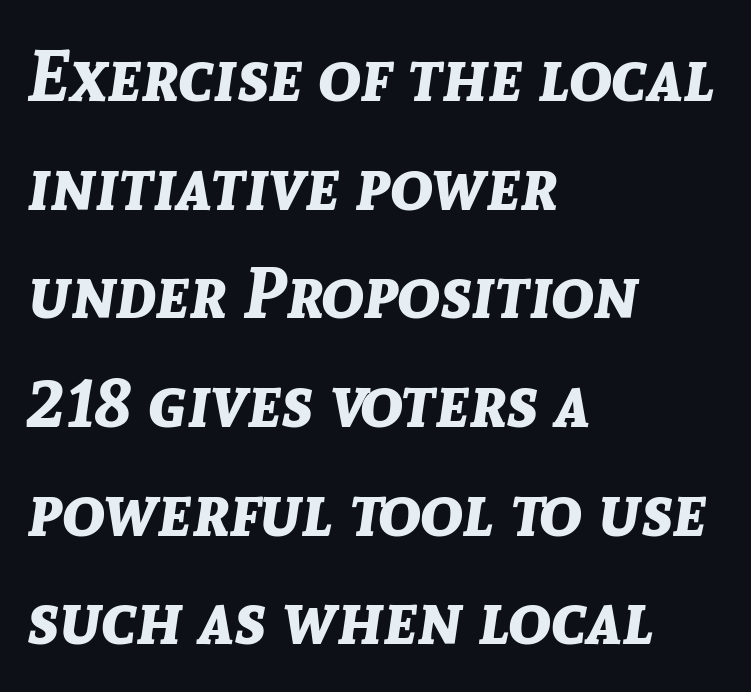
Is the block centered? No — it sits flush against the left margin. Descenders hang freely into open space. Heavy-handed strokes throughout: this text is bold. Proportional: the letters do not fall into vertical columns.
